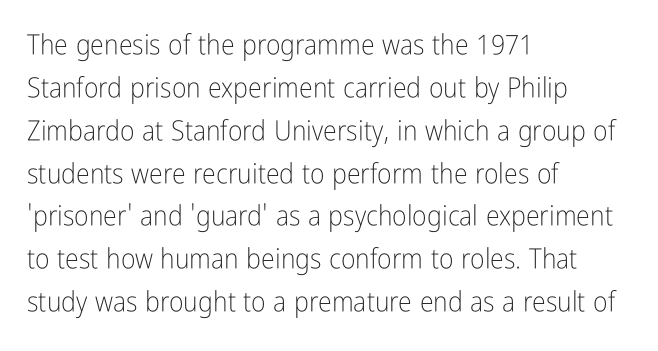
Does the leading feel generous? No, just average. This reads as an unemphasized weight, regular at the heaviest. You could not count columns in this text — the font is proportionally spaced. This is roman type, the default non-slanted kind.
